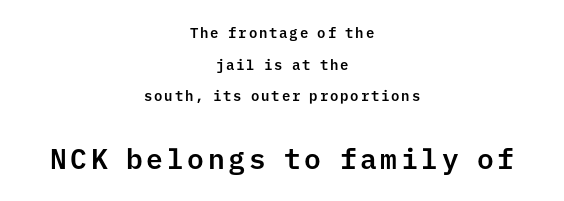
Think of a typewriter: that constant character pitch is what you see here. Widely set lines give the paragraph a tall, airy silhouette. The axis of the letterforms is exactly vertical. The typeface chosen for these lines omits serifs. Horizontally, the lines are justified to the midpoint only. Check the space under the baseline: it is left empty.
